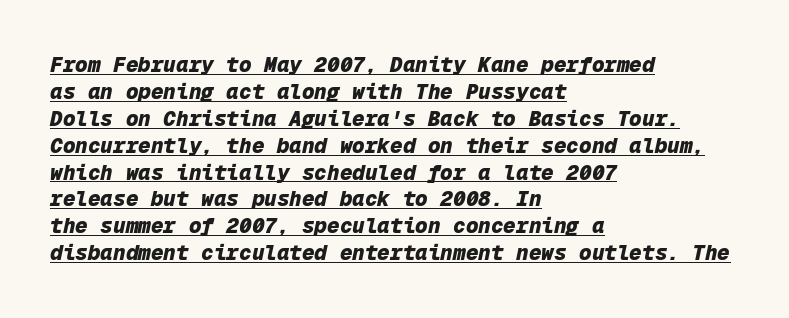
Q: Is the text bold? A: Yes.
Q: Is the text italic (slanted)? A: Yes, it leans right by about 12 degrees.
Q: Is the text underlined? A: Yes.
Q: How is the paragraph aligned? A: Left-aligned.
Q: Is the spacing between letters normal or unusually wide? A: Normal.
Q: Is the spacing between lines tight, normal or loose? A: Normal.
